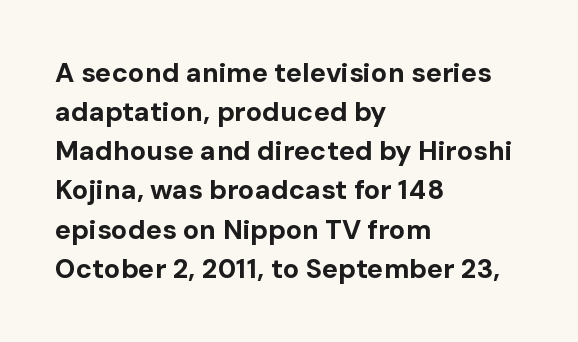
The typography opts for an upright posture over an oblique one. The face used here has the dense, thick strokes of a bold. Words float on clear page, feet unadorned. The typesetter chose a ragged-right arrangement here.
